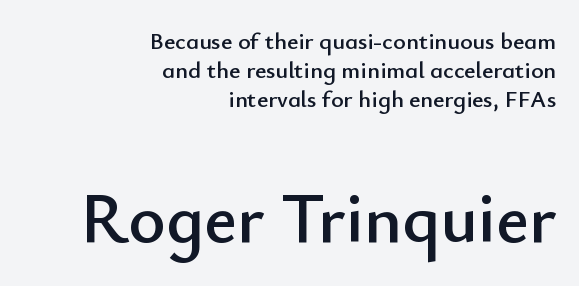
Do the characters align in a grid? No, the font is proportional. Layout note: lines flush right. Default kerning and tracking; the words read as compact shapes. Note: no serifs on the glyphs. The space beneath each line is pristine and unruled. Posture: straight, roman, zero tilt.
